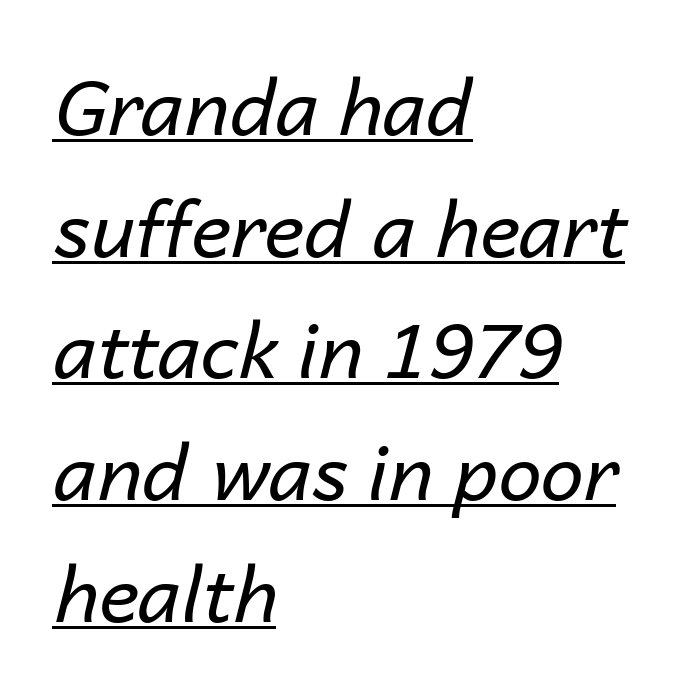
Q: Is the text bold? A: No.
Q: Is the text italic (slanted)? A: Yes, it leans right by about 14 degrees.
Q: Is the text underlined? A: Yes.
Q: How is the paragraph aligned? A: Left-aligned.
Q: Is the spacing between letters normal or unusually wide? A: Normal.
Q: Is the spacing between lines tight, normal or loose? A: Normal.
Q: Width (condensed, normal, or wide)? A: Normal.
Q: Stroke contrast? A: Low.
Q: x-height? A: Medium.
Q: Monospaced? A: No.
